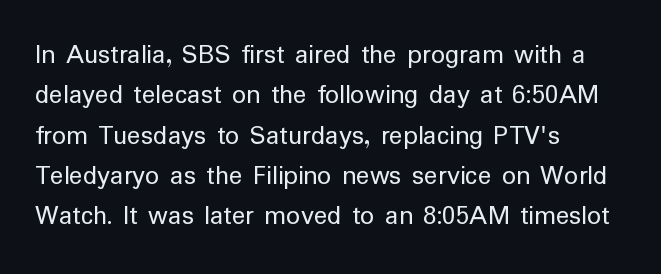
Q: Is the text bold? A: No.
Q: Is the text italic (slanted)? A: No, it is upright.
Q: Is the typeface a serif or a sans-serif typeface? A: Sans-serif.
Q: Is the text underlined? A: No.
Q: How is the paragraph aligned? A: Left-aligned.
Q: Is the spacing between letters normal or unusually wide? A: Normal.
Q: Is the spacing between lines tight, normal or loose? A: Normal.
Q: Width (condensed, normal, or wide)? A: Normal.
Q: Stroke contrast? A: Low.
Q: x-height? A: Medium.
Q: Monospaced? A: No.
